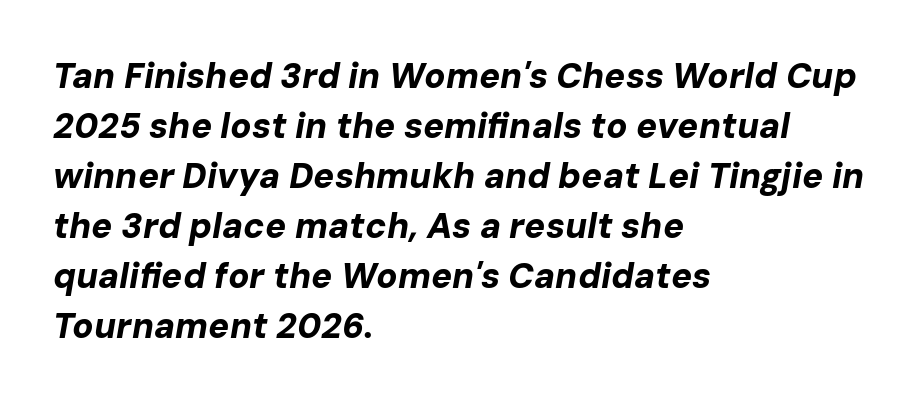
The face used here is proportionally spaced, like ordinary book or web type. Each glyph is drawn with heavy, bold strokes. This is oblique type, the kind used for emphasis or titles. Clear beneath every line of the passage.
